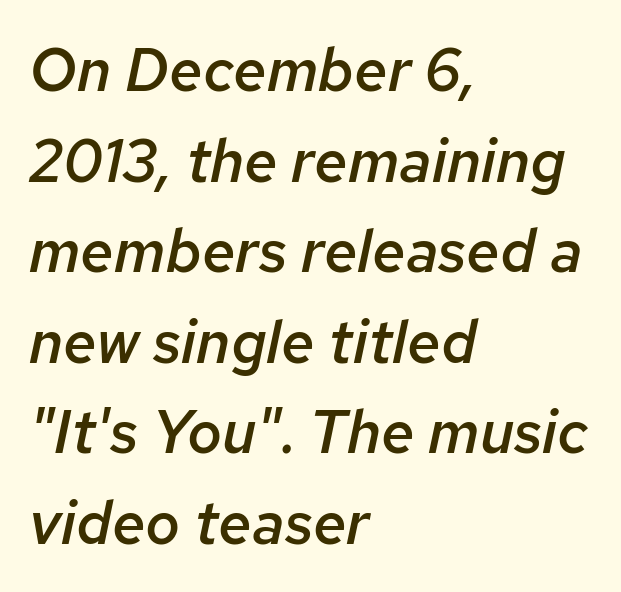
The image shows 60 px semibold type, italic (leaning right); set left-aligned, normal line spacing (1.51x), normal letter spacing, not underlined; low stroke contrast and a medium x-height.
